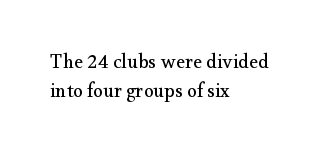
Honestly, the letter spacing is just normal — you wouldn't notice it. Every row of glyphs begins at an identical x-position on the left. The lettering holds an erect, upright posture throughout. A typesetter would call this leading conventional body-copy spacing.
